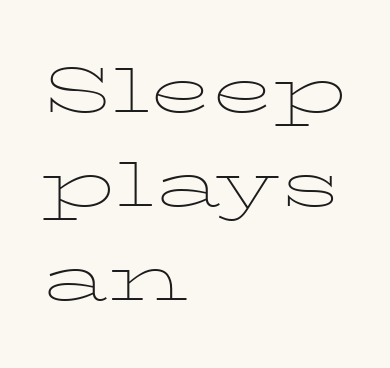
The image shows 63 px thin, wide serif type, upright; set left-aligned, normal line spacing (1.49x), normal letter spacing, not underlined; low stroke contrast and a medium x-height.
